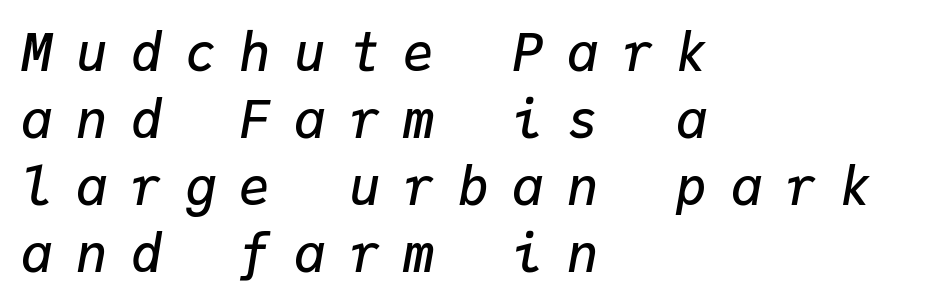
The image shows 52 px semibold type, italic (leaning right), monospaced; set left-aligned, normal line spacing (1.29x), unusually wide letter spacing (+0.45 em), not underlined; low stroke contrast and a medium x-height.
